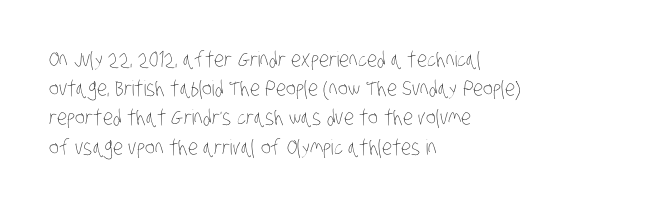
Students, note that the glyphs here touch the page at normal intervals. Horizontal bands of white between lines are of average thickness. Unbolded letterforms with no extra heft. The area under the type is left untouched. Typeset ragged right — the left edge is the straight one.
